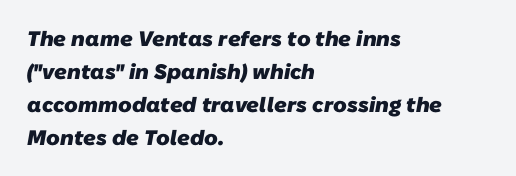
{"bold": "yes", "underline": "no", "align": "left", "line_spacing": "normal", "line_spacing_ratio": 1.57, "letter_spacing": "normal", "letter_spacing_em": 0.0, "glyph_px": 21}
